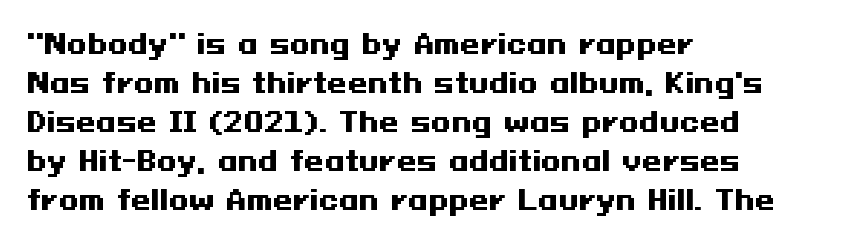
The image shows 26 px bold type, upright; set left-aligned, normal line spacing (1.5x), normal letter spacing, not underlined.
